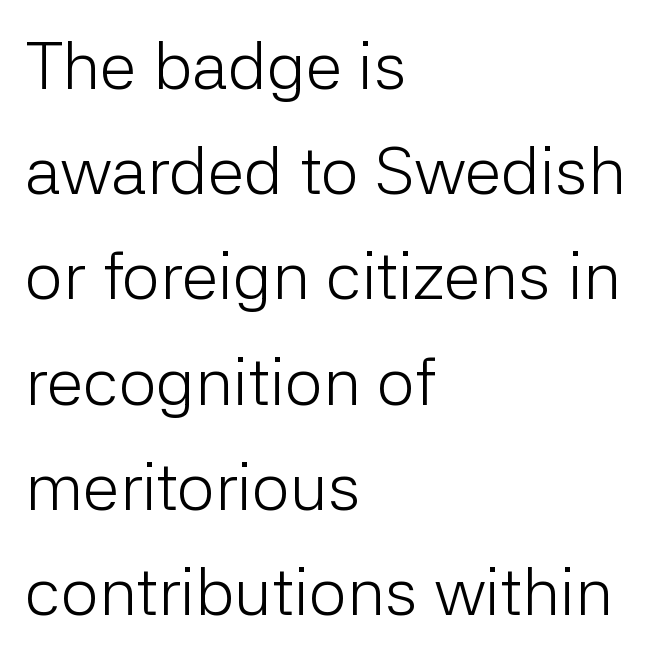
{"serif": "no", "italic": "no", "bold": "no", "weight": "light", "width": "normal", "stroke_contrast": "low", "x_height": "medium", "monospaced": "no", "underline": "no", "align": "left", "line_spacing": "normal", "line_spacing_ratio": 1.57, "letter_spacing": "normal", "letter_spacing_em": 0.0, "glyph_px": 67}
